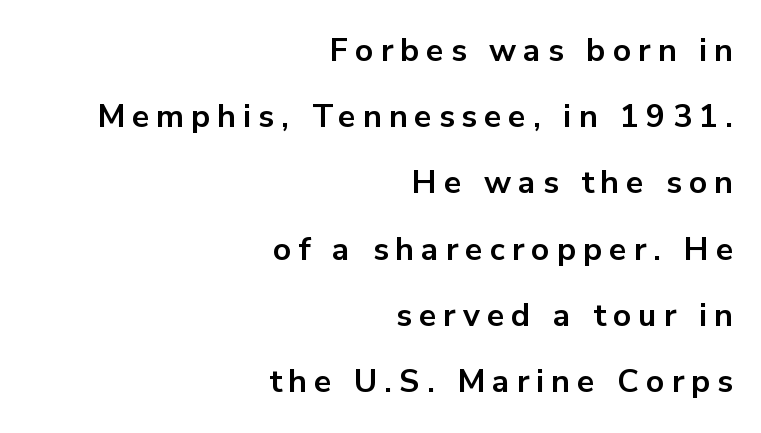
You can tell from the bare stems that sans-serif type was used. How are the letters spaced? Widely, with obvious added tracking. Unmarked baselines from the first word to the last. If you drew a line through each stem, it would be perfectly vertical.
